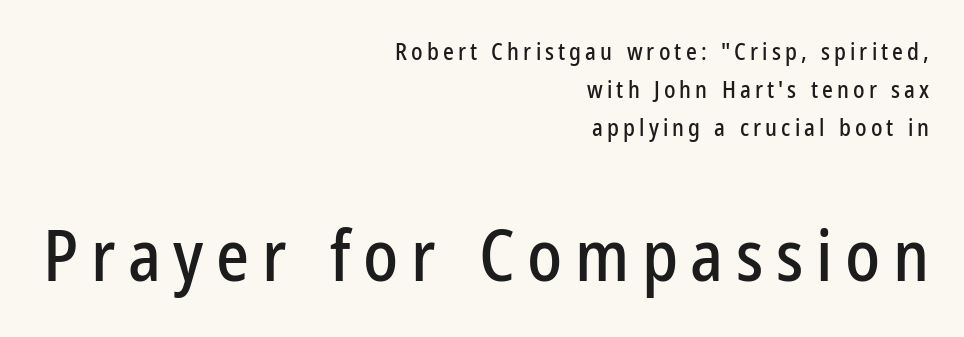
The image shows 70 px condensed sans-serif type, upright; set right-aligned, normal line spacing (1.66x), not underlined; the second (bottom) block is 3.04x larger; low stroke contrast and a medium x-height.
